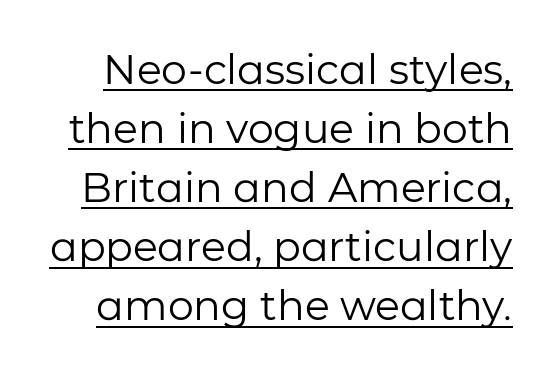
Q: Is the text bold? A: No.
Q: Is the text italic (slanted)? A: No, it is upright.
Q: Is the typeface a serif or a sans-serif typeface? A: Sans-serif.
Q: Is the text underlined? A: Yes.
Q: Is the spacing between letters normal or unusually wide? A: Normal.
Q: Is the spacing between lines tight, normal or loose? A: Normal.
Q: Width (condensed, normal, or wide)? A: Normal.
Q: Stroke contrast? A: Low.
Q: x-height? A: Medium.
Q: Monospaced? A: No.
